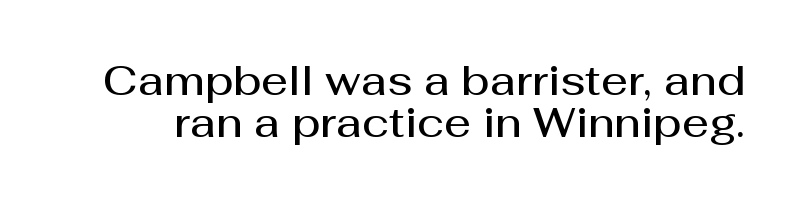
Q: Is the text bold? A: Semi-bold.
Q: Is the text italic (slanted)? A: No, it is upright.
Q: Is the typeface a serif or a sans-serif typeface? A: Sans-serif.
Q: Is the text underlined? A: No.
Q: Is the spacing between letters normal or unusually wide? A: Normal.
Q: Is the spacing between lines tight, normal or loose? A: Tight.
Q: Width (condensed, normal, or wide)? A: Normal.
Q: Stroke contrast? A: Medium.
Q: x-height? A: Medium.
Q: Monospaced? A: No.
